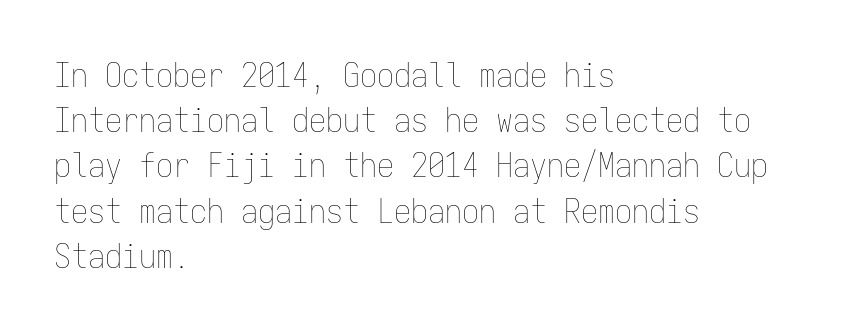
Q: Is the text bold? A: No.
Q: Is the text italic (slanted)? A: No, it is upright.
Q: Is the text underlined? A: No.
Q: How is the paragraph aligned? A: Left-aligned.
Q: Is the spacing between letters normal or unusually wide? A: Normal.
Q: Is the spacing between lines tight, normal or loose? A: Normal.
Q: Width (condensed, normal, or wide)? A: Condensed.
Q: Stroke contrast? A: Low.
Q: x-height? A: Medium.
Q: Monospaced? A: Yes.
